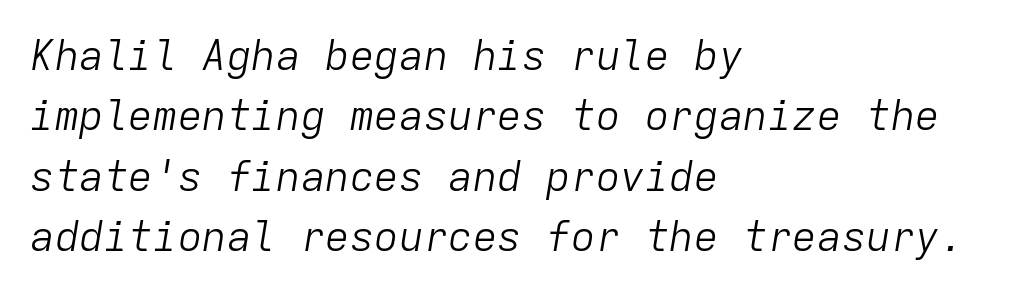
The image shows 41 px light type, italic (leaning right), monospaced; set left-aligned, normal line spacing (1.47x), normal letter spacing, not underlined; low stroke contrast and a medium x-height.
